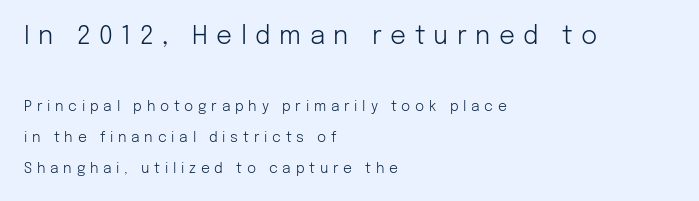
The image shows 25 px text type, upright; set left-aligned, loose line spacing (2.2x), unusually wide letter spacing (+0.34 em), not underlined; the first (top) block is 1.79x larger.
